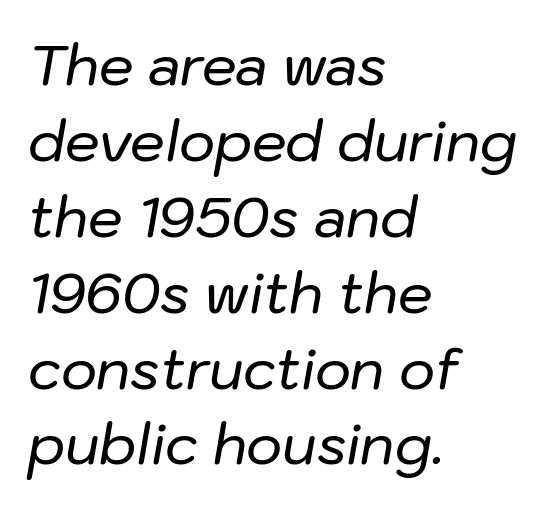
Compared with typical paragraphs, the rows here are spaced about the same. Here the glyphs are tracked normally, forming tight word shapes. This sample is left-justified, so line endings fall wherever the words run out. The passage shown leans; its letterforms are oblique. Think of a printed novel: that variable character pitch is what you see here.
